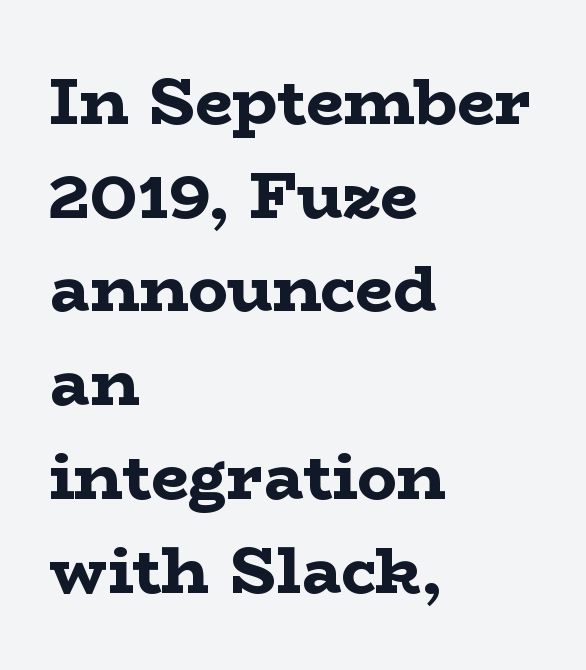
The image shows 66 px bold, wide serif type, upright; set left-aligned, normal line spacing (1.42x), normal letter spacing, not underlined; low stroke contrast and a medium x-height.
